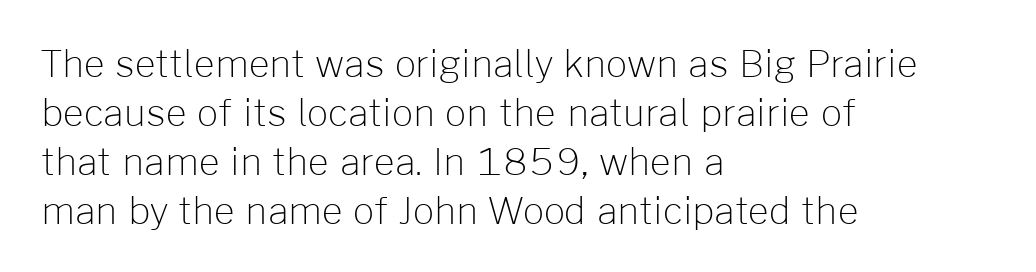
Each letter keeps its own natural width here, so spacing adapts to shape. Tracking here is standard; glyphs follow each other at the usual distance. Is the stroke heavy? The answer is a plain regular-or-lighter. Notice how the passage keeps a crisp vertical edge on the left only. How would I describe the line gaps? Plain and ordinary. Nope, no serifs anywhere on these letters.
